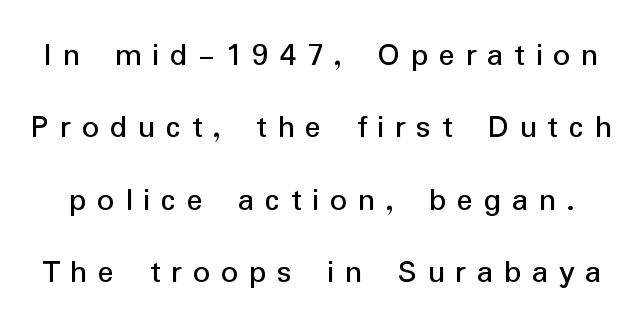
The image shows 34 px regular-weight sans-serif type, upright; set loose line spacing (2.13x), unusually wide letter spacing (+0.31 em), not underlined; low stroke contrast and a medium x-height.
